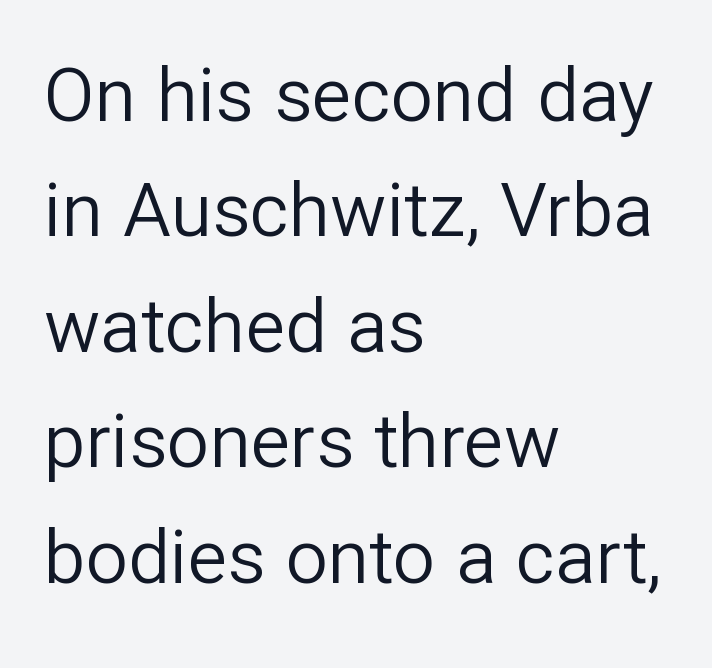
Q: Is the text bold? A: No.
Q: Is the text italic (slanted)? A: No, it is upright.
Q: Is the typeface a serif or a sans-serif typeface? A: Sans-serif.
Q: Is the text underlined? A: No.
Q: How is the paragraph aligned? A: Left-aligned.
Q: Is the spacing between letters normal or unusually wide? A: Normal.
Q: Is the spacing between lines tight, normal or loose? A: Normal.
Q: Width (condensed, normal, or wide)? A: Normal.
Q: Stroke contrast? A: Low.
Q: x-height? A: Medium.
Q: Monospaced? A: No.
